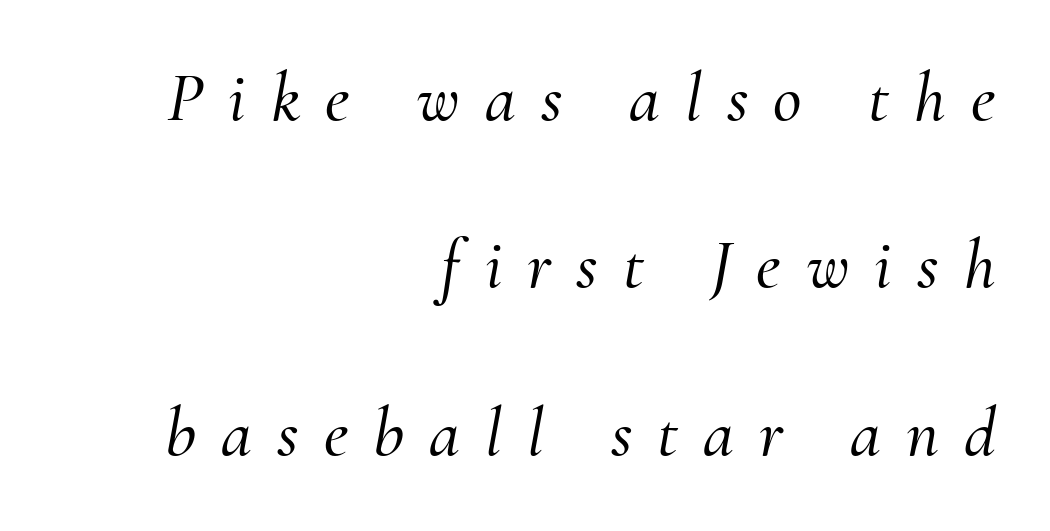
Designer's note — italics engaged. These lines are rendered in a variable-pitch font. Horizontal bands of white between lines are thick stripes. Is the letter spacing exaggerated? Yes — the characters are pushed far apart. Type without underlining.
